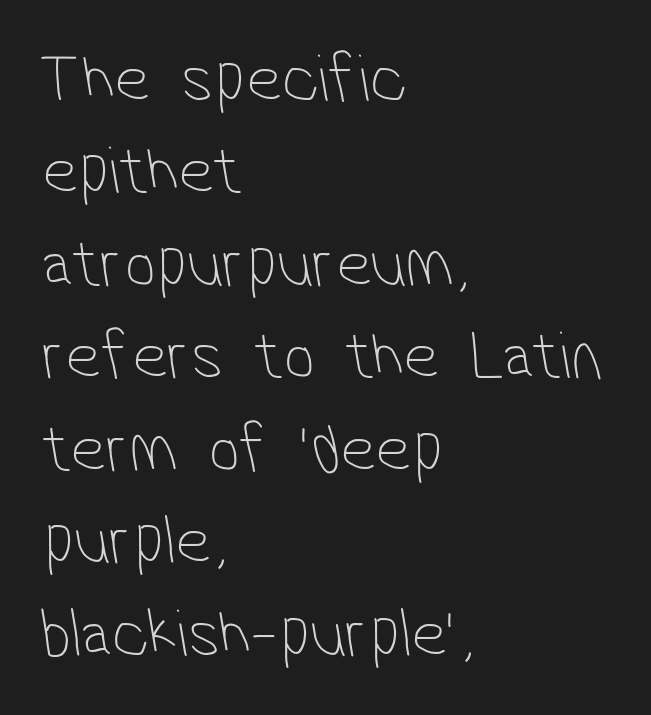
The image shows 69 px thin, condensed sans-serif type; set left-aligned, normal line spacing (1.34x), normal letter spacing, not underlined; low stroke contrast and a medium x-height.
